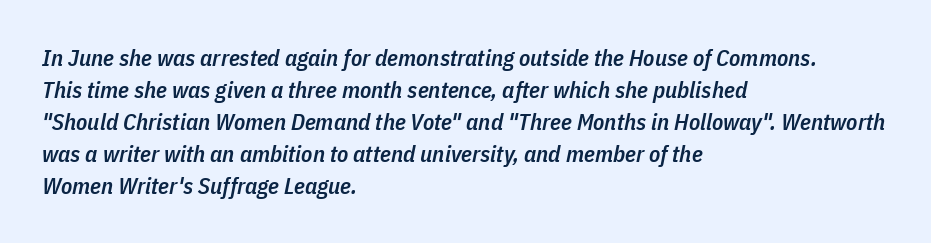
Q: Is the text bold? A: Semi-bold.
Q: Is the text italic (slanted)? A: Yes, it leans right by about 11 degrees.
Q: Is the text underlined? A: No.
Q: How is the paragraph aligned? A: Left-aligned.
Q: Is the spacing between letters normal or unusually wide? A: Normal.
Q: Is the spacing between lines tight, normal or loose? A: Normal.
